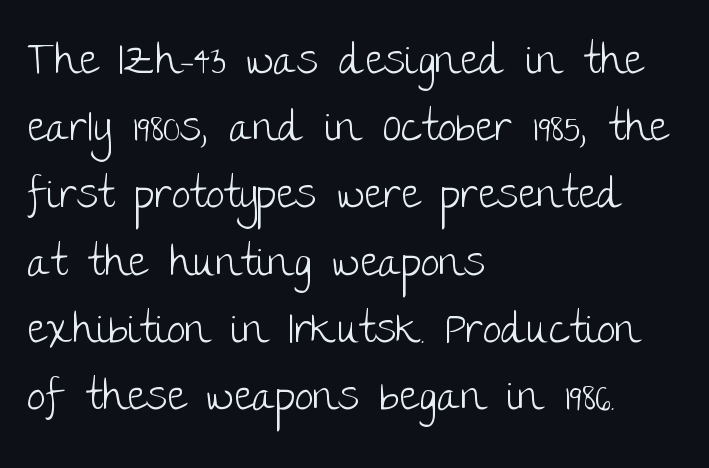
{"serif": "no", "italic": "no", "bold": "no", "weight": "light", "width": "normal", "stroke_contrast": "low", "x_height": "large", "monospaced": "no", "underline": "no", "align": "left", "line_spacing": "normal", "line_spacing_ratio": 1.6, "letter_spacing": "normal", "letter_spacing_em": 0.0, "glyph_px": 42}
